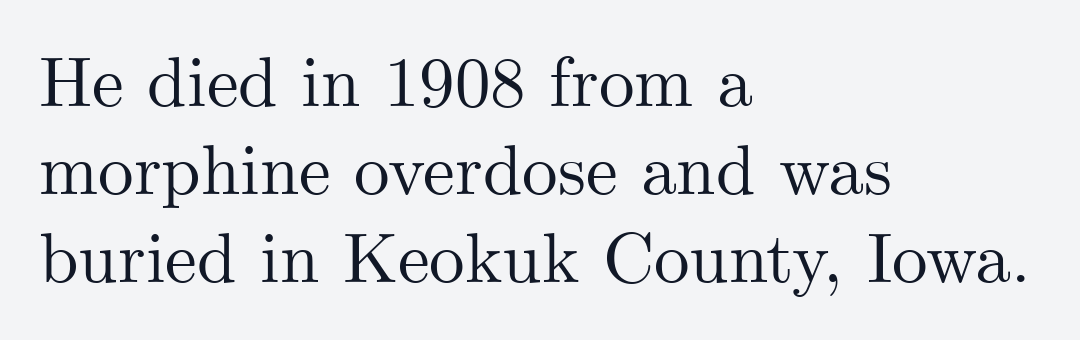
{"serif": "yes", "italic": "no", "width": "normal", "stroke_contrast": "medium", "x_height": "small", "monospaced": "no", "underline": "no", "align": "left", "line_spacing_ratio": 1.24, "letter_spacing": "normal", "letter_spacing_em": 0.0, "glyph_px": 71}
